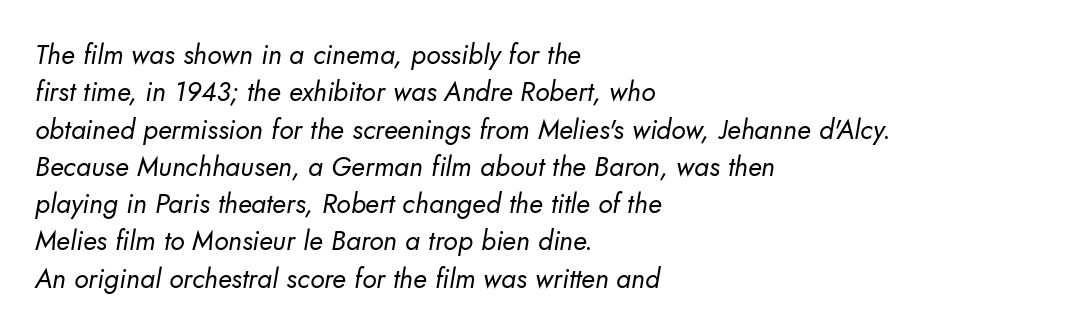
The image shows 27 px text type; set left-aligned, normal line spacing (1.38x), normal letter spacing, not underlined.
